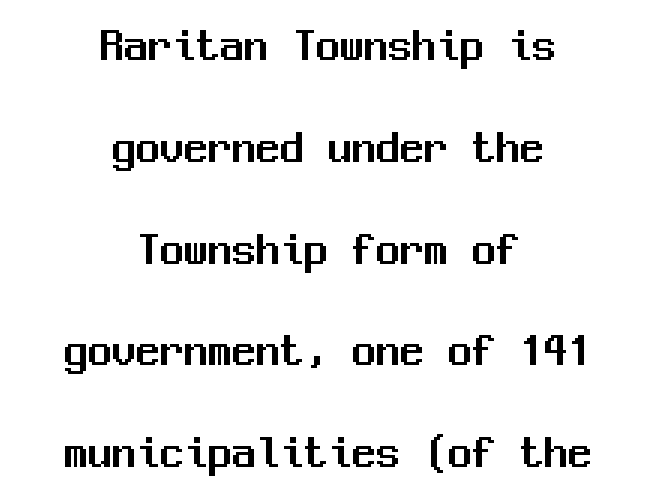
Q: Is the text italic (slanted)? A: No, it is upright.
Q: Is the typeface a serif or a sans-serif typeface? A: Sans-serif.
Q: Is the text underlined? A: No.
Q: How is the paragraph aligned? A: Centered.
Q: Is the spacing between letters normal or unusually wide? A: Normal.
Q: Is the spacing between lines tight, normal or loose? A: Loose.
Q: Width (condensed, normal, or wide)? A: Normal.
Q: Stroke contrast? A: Medium.
Q: x-height? A: Medium.
Q: Monospaced? A: Yes.
